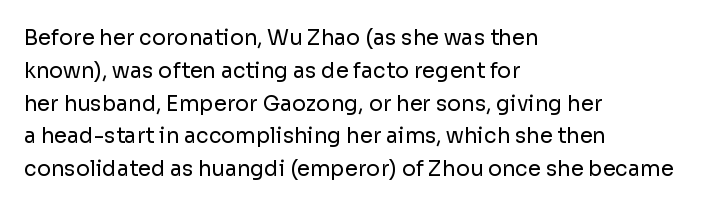
Upright lettering throughout. The rows are spaced the way most documents space them. These lines stack with their left ends in a neat column. The space beneath each line is pristine and unruled. This sample uses plain, unmodified letter spacing. Stem width sits at or under what a default text font uses.
